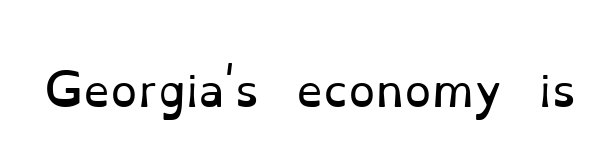
Designer's note — italics off, roman on. Varying glyph widths throughout — classic text-font behaviour. A typesetter would label this face a serif. Ink coverage per letter is moderate at most. Spacing between characters is what you'd get straight out of the box. Clear beneath every line of the passage.
